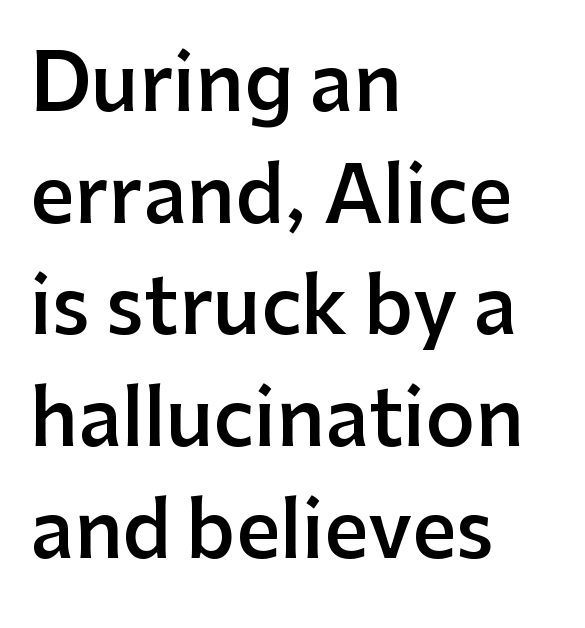
The image shows 77 px semibold sans-serif type, upright; set left-aligned, normal line spacing (1.45x), normal letter spacing, not underlined; low stroke contrast and a medium x-height.
